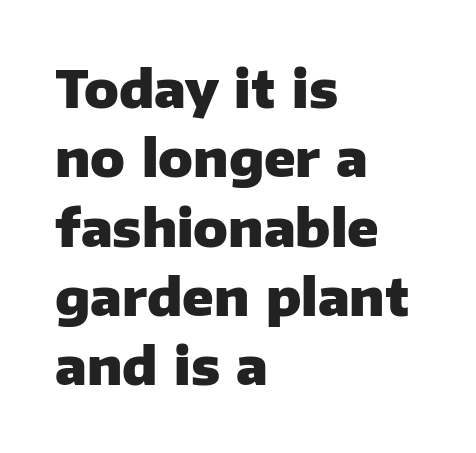
The image shows 51 px heavy sans-serif type, upright; set left-aligned, normal line spacing (1.36x), normal letter spacing, not underlined; low stroke contrast and a medium x-height.
